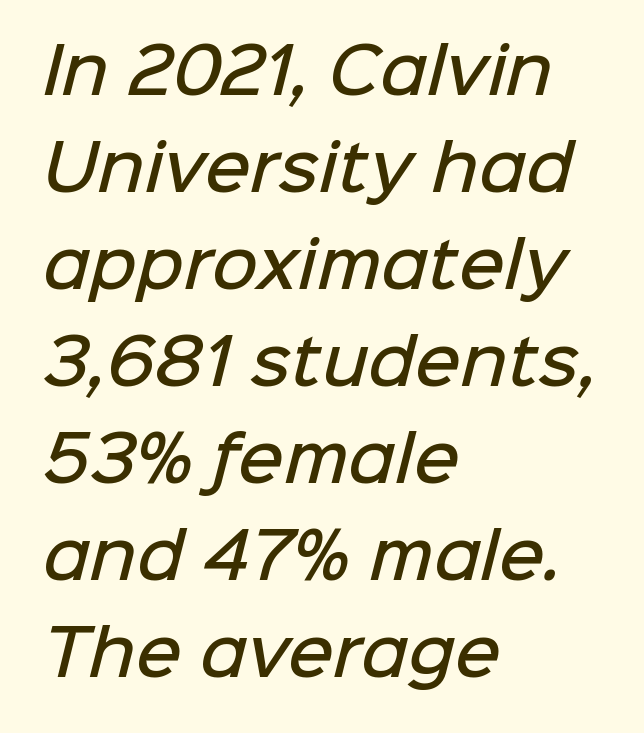
Q: Is the text bold? A: Semi-bold.
Q: Is the typeface a serif or a sans-serif typeface? A: Sans-serif.
Q: Is the text underlined? A: No.
Q: How is the paragraph aligned? A: Left-aligned.
Q: Is the spacing between letters normal or unusually wide? A: Normal.
Q: Is the spacing between lines tight, normal or loose? A: Normal.
Q: Width (condensed, normal, or wide)? A: Normal.
Q: Stroke contrast? A: Low.
Q: x-height? A: Medium.
Q: Monospaced? A: No.
